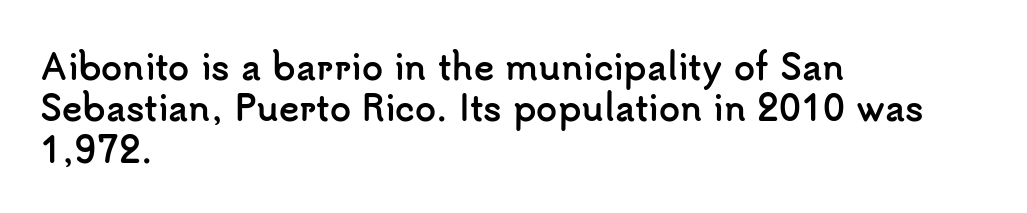
{"serif": "no", "italic": "no", "bold": "yes", "weight": "semibold", "width": "normal", "stroke_contrast": "low", "x_height": "small", "monospaced": "no", "underline": "no", "align": "left", "line_spacing_ratio": 1.22, "letter_spacing": "normal", "letter_spacing_em": 0.0, "glyph_px": 34}
